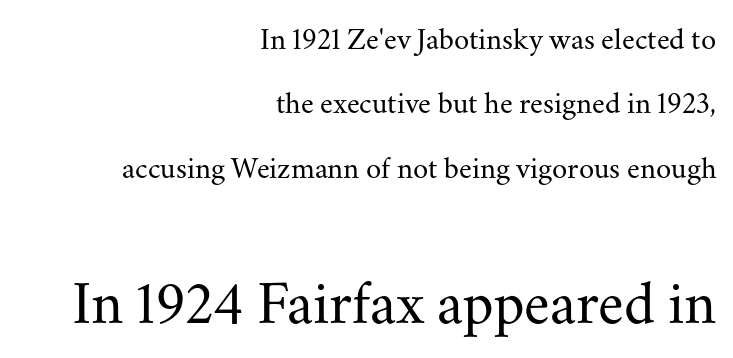
Look at the glyph heights: the lower group is clearly the bigger setting. Casual observation: everything's shoved over to the right. I'd call this a serif setting — the letters wear small feet. These lines are rendered in a variable-pitch font. Posture: straight, roman, zero tilt. The passage shown is not underscored anywhere.
